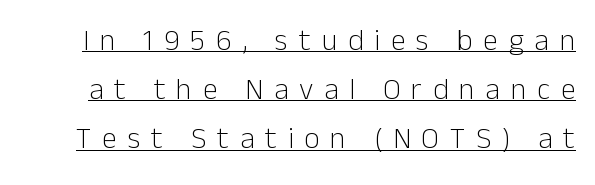
{"serif": "no", "italic": "no", "bold": "no", "weight": "light", "width": "normal", "stroke_contrast": "low", "x_height": "medium", "monospaced": "no", "underline": "yes", "line_spacing": "normal", "line_spacing_ratio": 1.64, "letter_spacing": "wide", "letter_spacing_em": 0.36, "glyph_px": 30}
